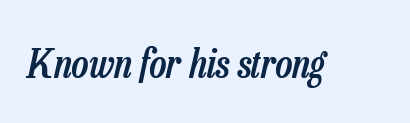
{"italic": "yes", "lean": "right", "slant_degrees": 13, "bold": "semi", "weight": "semibold", "width": "condensed", "stroke_contrast": "low", "x_height": "medium", "monospaced": "no", "underline": "no", "letter_spacing": "normal", "letter_spacing_em": 0.0, "glyph_px": 40}
